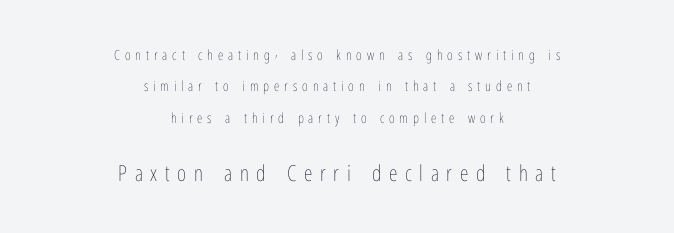
Every row of glyphs is offset so its center matches the block's center. Unlike italic type, these characters show no tilt at all. Notice the wide empty band between every row — that's loose leading. Rule under the text: the space is simply empty. Reading top to bottom, the characters get bigger at the block break.
